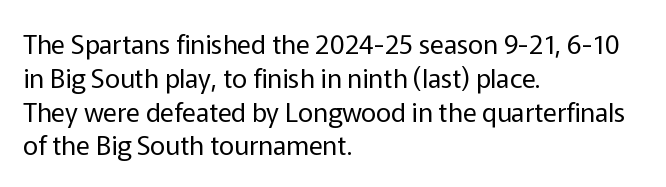
Q: Is the text bold? A: No.
Q: Is the text italic (slanted)? A: No, it is upright.
Q: Is the text underlined? A: No.
Q: How is the paragraph aligned? A: Left-aligned.
Q: Is the spacing between letters normal or unusually wide? A: Normal.
Q: Is the spacing between lines tight, normal or loose? A: Normal.
